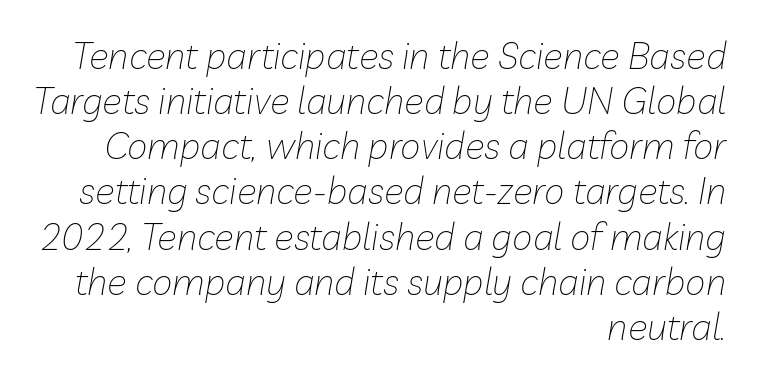
Summary of weight: not heavy and not bold. The text carries the slant typical of an italic or oblique font. The line texture is even and compact thanks to regular tracking. The lines in this sample share a right terminus and differ only in where they begin.
